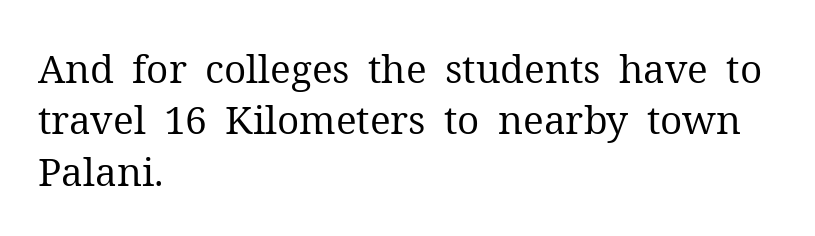
A classic flush-left, rag-right setting is used for this passage. You could not count columns in this text — the font is proportionally spaced. The glyphs in this specimen are seriffed. Vertical spacing — default. The font's upright variant was chosen for this text. This sample uses plain, unmodified letter spacing.
